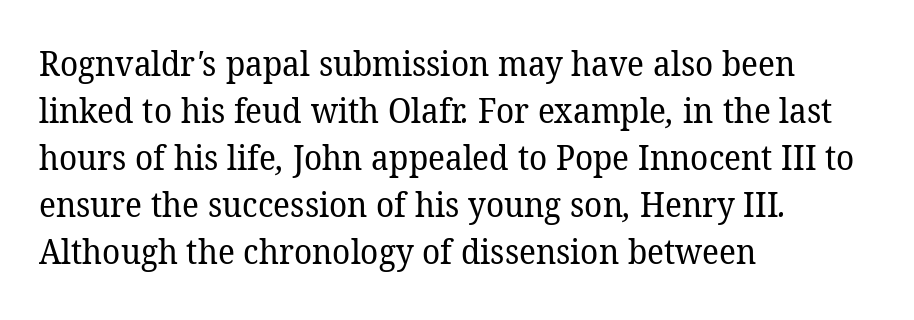
Spacing between characters is what you'd get straight out of the box. Caption: multi-line text, flush left, ragged right. The passage shown stacks its lines at a standard gap. Weight: not bold — regular or lighter. Character widths vary here, with narrow letters taking less room than wide ones.
